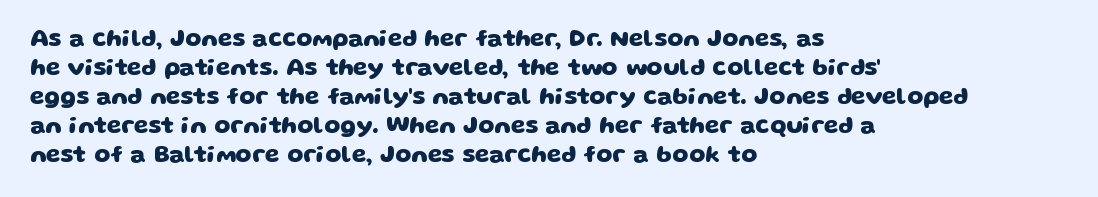
Descenders hang freely into open space. This block has exactly the height ordinary leading produces. Students, note that the glyphs here touch the page at normal intervals. I'd describe the lettering as bold — thick and assertive.
